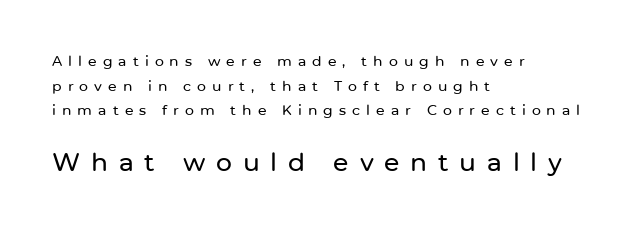
A typesetter would mark this as roman, not italic. These lines have a slow, spaced-out rhythm from letter to letter. Notice how the passage keeps a crisp vertical edge on the left only. Plain, unruled lines of type.
